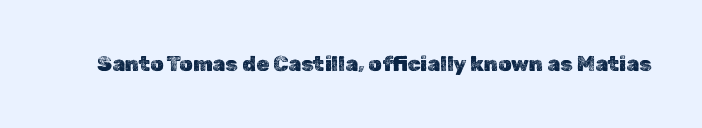
Every character sits straight up, as roman type does. The string is rendered with underlining switched off. Students, note that the glyphs here touch the page at normal intervals.
